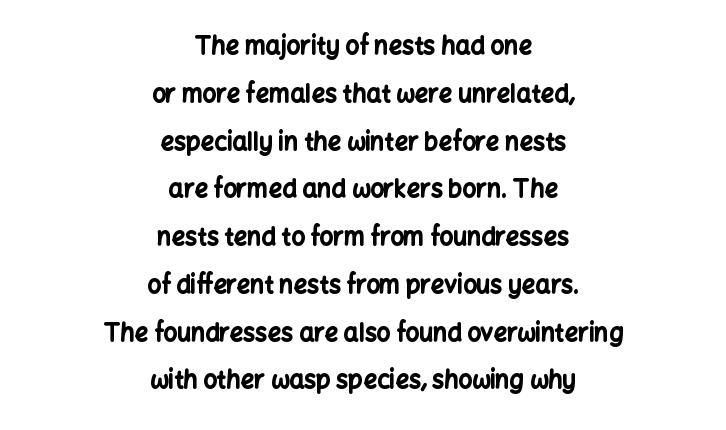
The image shows 24 px bold type, upright; set centered, loose line spacing (1.99x), normal letter spacing, not underlined.
